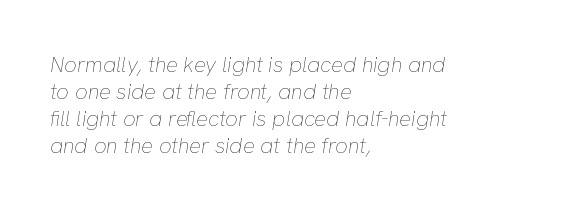
This rendering uses left alignment, leaving the right contour irregular. Caption: standard tracking, unaltered. This is oblique type, the kind used for emphasis or titles. Letters rest on an invisible, unmarked baseline. No heavy texture on the line: the type isn't bold.
